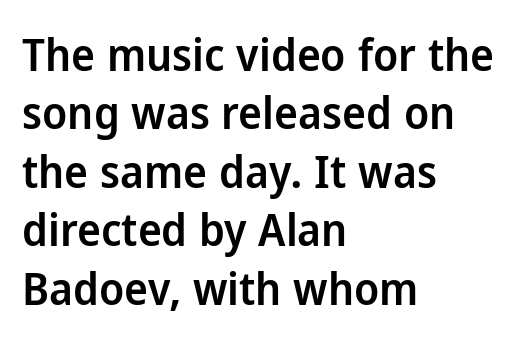
{"serif": "no", "italic": "no", "bold": "semi", "weight": "semibold", "width": "normal", "stroke_contrast": "low", "x_height": "medium", "monospaced": "no", "underline": "no", "align": "left", "line_spacing": "normal", "line_spacing_ratio": 1.3, "letter_spacing": "normal", "letter_spacing_em": 0.0, "glyph_px": 45}
